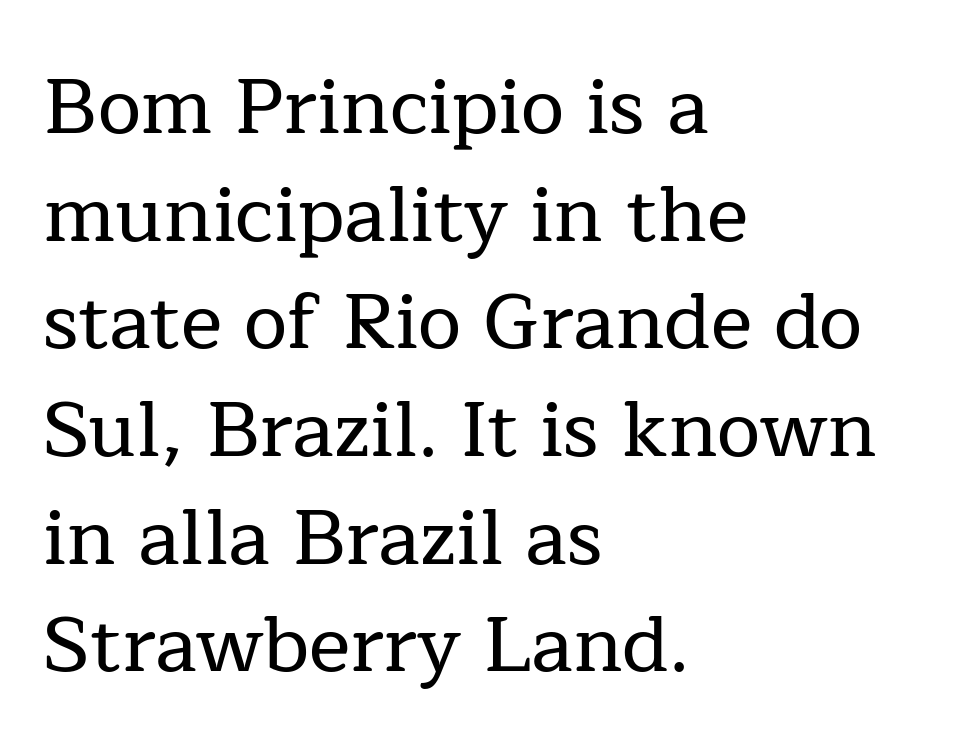
{"serif": "yes", "italic": "no", "width": "normal", "stroke_contrast": "low", "x_height": "medium", "monospaced": "no", "underline": "no", "align": "left", "line_spacing": "normal", "line_spacing_ratio": 1.38, "letter_spacing": "normal", "letter_spacing_em": 0.0, "glyph_px": 78}
